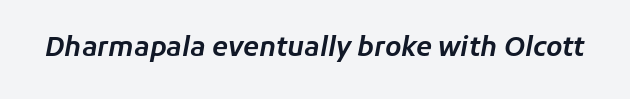
Q: Is the text italic (slanted)? A: Yes, it leans right by about 11 degrees.
Q: Is the text underlined? A: No.
Q: Is the spacing between letters normal or unusually wide? A: Normal.
